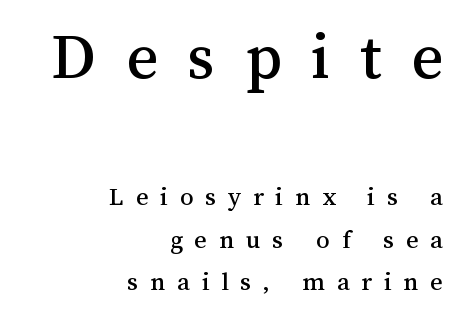
The image shows 68 px text type, upright; set right-aligned, normal line spacing (1.56x), unusually wide letter spacing (+0.44 em), not underlined; the first (top) block is 2.52x larger; medium stroke contrast and a medium x-height.
